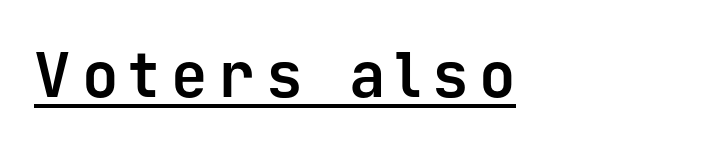
The image shows 61 px bold sans-serif type, upright, monospaced; set left-aligned, underlined; low stroke contrast and a medium x-height.
